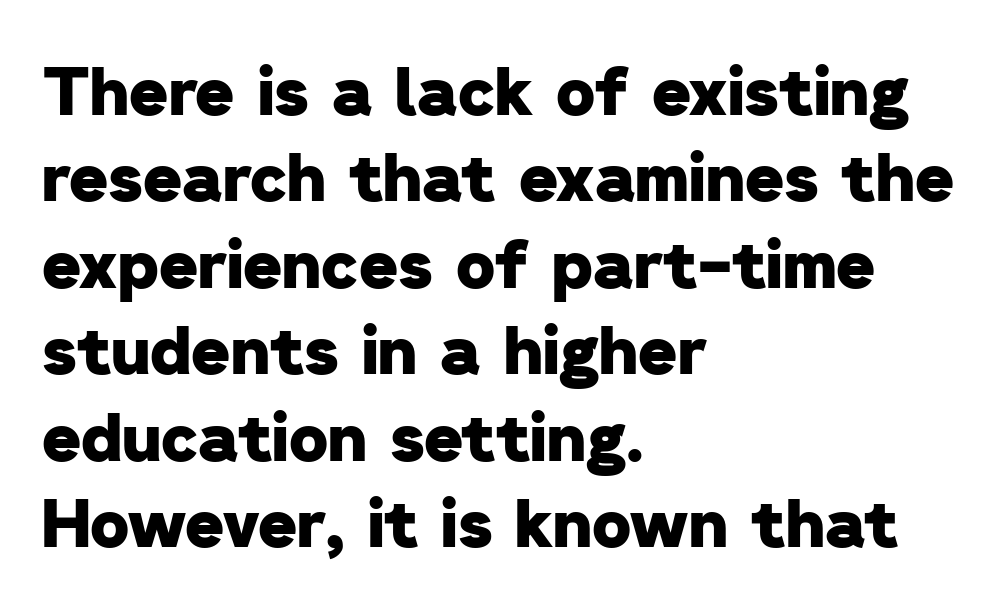
Descenders hang freely into open space. Default kerning and tracking; the words read as compact shapes. The rendering uses a moderate line-height, typical for paragraphs. The passage is arranged the way most books set body copy — flush left. Each letter keeps its own natural width here, so spacing adapts to shape. You'd pick this weight for a headline — it's a proper bold.
